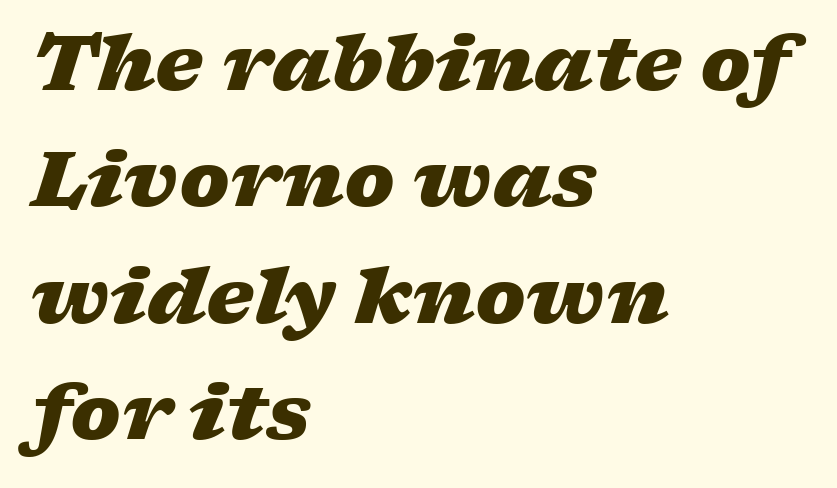
What stands out about the letter spacing? Nothing — it is the standard amount. This sample keeps an unexceptional amount of space between lines. Each row of text sits above clean, open space. Spacing verdict: proportional, widths tailored to each character. Every row of glyphs begins at an identical x-position on the left.
